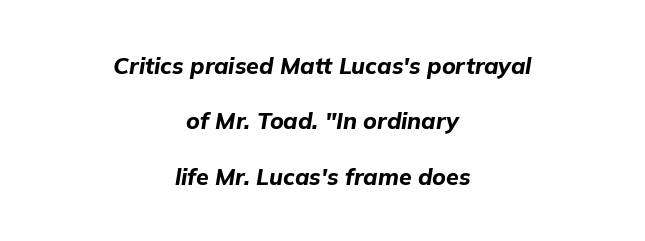
{"italic": "yes", "lean": "right", "slant_degrees": 9, "bold": "yes", "underline": "no", "align": "center", "line_spacing": "loose", "line_spacing_ratio": 2.41, "letter_spacing": "normal", "letter_spacing_em": 0.0, "glyph_px": 23}
